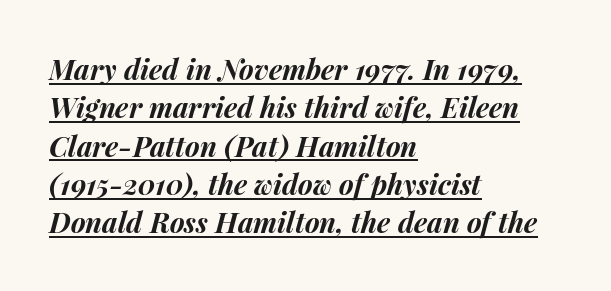
The image shows 28 px bold type, italic (leaning right); set left-aligned, normal line spacing (1.37x), normal letter spacing, underlined; medium stroke contrast and a medium x-height.
